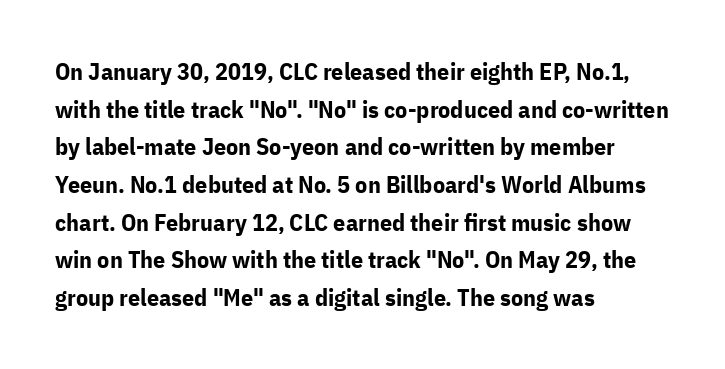
Q: Is the text bold? A: Yes.
Q: Is the text italic (slanted)? A: No, it is upright.
Q: Is the text underlined? A: No.
Q: How is the paragraph aligned? A: Left-aligned.
Q: Is the spacing between letters normal or unusually wide? A: Normal.
Q: Is the spacing between lines tight, normal or loose? A: Normal.
